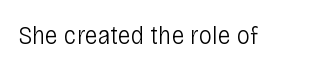
{"italic": "no", "bold": "no", "underline": "no", "letter_spacing": "normal", "letter_spacing_em": 0.0, "glyph_px": 27}
